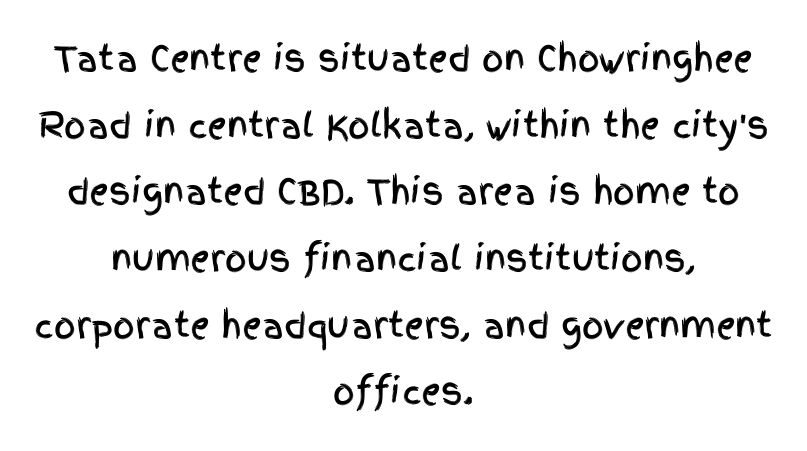
The image shows 34 px condensed sans-serif type, upright; set centered, loose line spacing (1.96x), normal letter spacing, not underlined; a large x-height.
